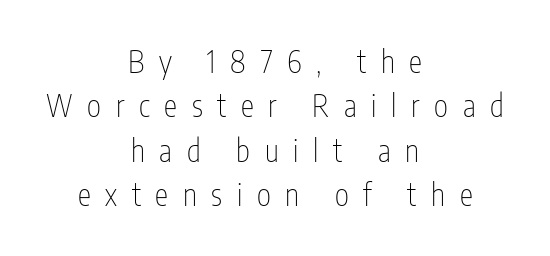
Where is the straight margin? There isn't one; the lines are centered. The cut favours lightness, reaching ordinary text weight at its darkest. These lines are rendered in a variable-pitch font. Italic: no, the glyphs are upright roman.
